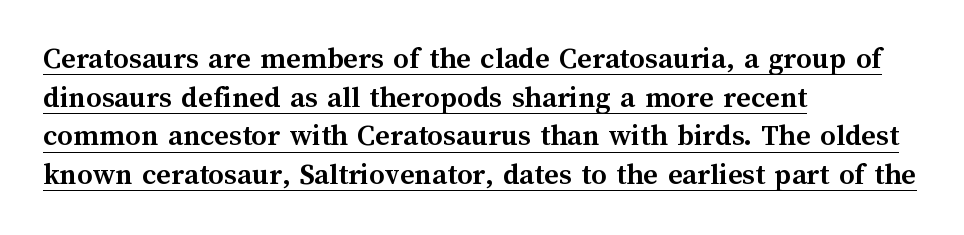
Q: Is the text bold? A: Yes.
Q: Is the text italic (slanted)? A: No, it is upright.
Q: Is the text underlined? A: Yes.
Q: How is the paragraph aligned? A: Left-aligned.
Q: Is the spacing between letters normal or unusually wide? A: Normal.
Q: Is the spacing between lines tight, normal or loose? A: Normal.
Q: Width (condensed, normal, or wide)? A: Normal.
Q: Stroke contrast? A: Medium.
Q: x-height? A: Medium.
Q: Monospaced? A: No.
